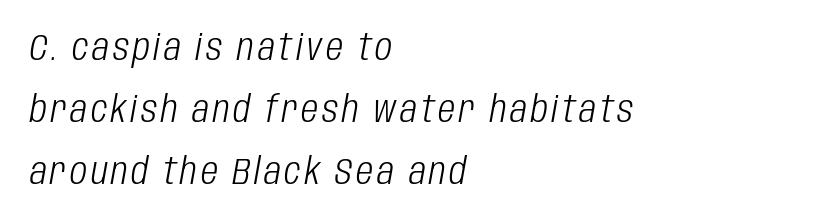
Q: Is the text bold? A: No.
Q: Is the text italic (slanted)? A: Yes, it leans right by about 10 degrees.
Q: Is the text underlined? A: No.
Q: How is the paragraph aligned? A: Left-aligned.
Q: Is the spacing between lines tight, normal or loose? A: Normal.
Q: Width (condensed, normal, or wide)? A: Condensed.
Q: Stroke contrast? A: Low.
Q: x-height? A: Large.
Q: Monospaced? A: No.
